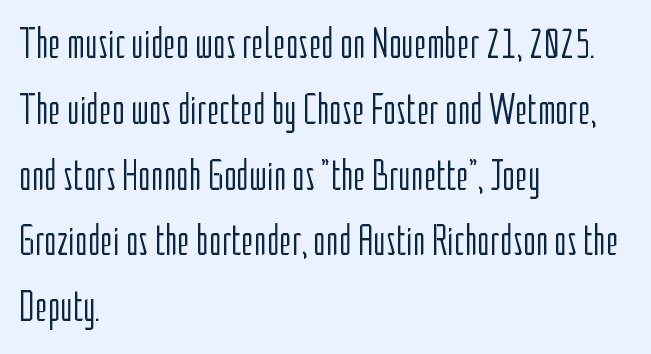
Q: Is the text bold? A: No.
Q: Is the text italic (slanted)? A: No, it is upright.
Q: Is the typeface a serif or a sans-serif typeface? A: Sans-serif.
Q: Is the text underlined? A: No.
Q: How is the paragraph aligned? A: Left-aligned.
Q: Is the spacing between letters normal or unusually wide? A: Normal.
Q: Is the spacing between lines tight, normal or loose? A: Normal.
Q: Width (condensed, normal, or wide)? A: Condensed.
Q: Stroke contrast? A: Low.
Q: x-height? A: Medium.
Q: Monospaced? A: No.
